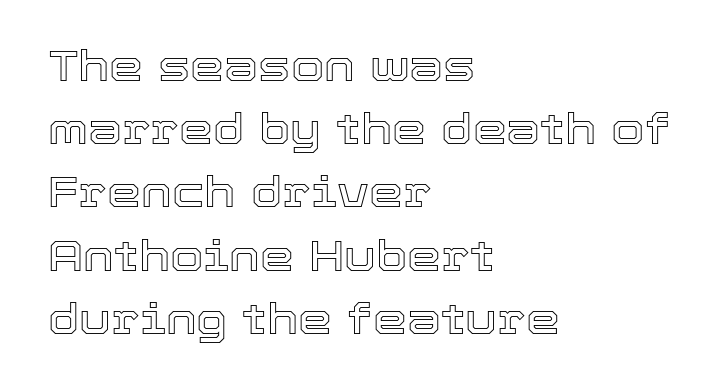
{"italic": "no", "width": "normal", "x_height": "medium", "monospaced": "no", "underline": "no", "align": "left", "line_spacing": "normal", "line_spacing_ratio": 1.47, "letter_spacing": "normal", "letter_spacing_em": 0.0, "glyph_px": 43}
